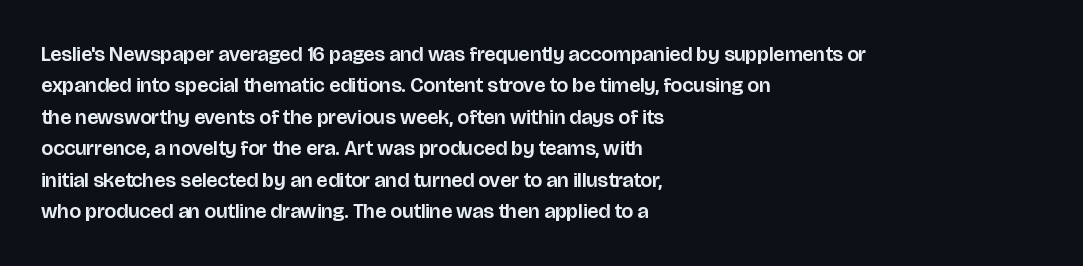
Q: Is the text italic (slanted)? A: No, it is upright.
Q: Is the text underlined? A: No.
Q: How is the paragraph aligned? A: Left-aligned.
Q: Is the spacing between letters normal or unusually wide? A: Normal.
Q: Is the spacing between lines tight, normal or loose? A: Normal.
